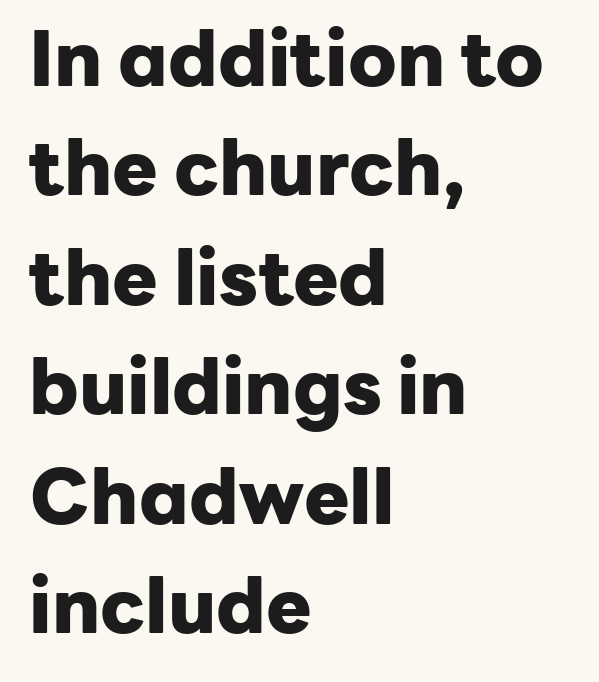
The image shows 76 px heavy sans-serif type, upright; set left-aligned, normal line spacing (1.44x), normal letter spacing, not underlined; low stroke contrast and a medium x-height.
